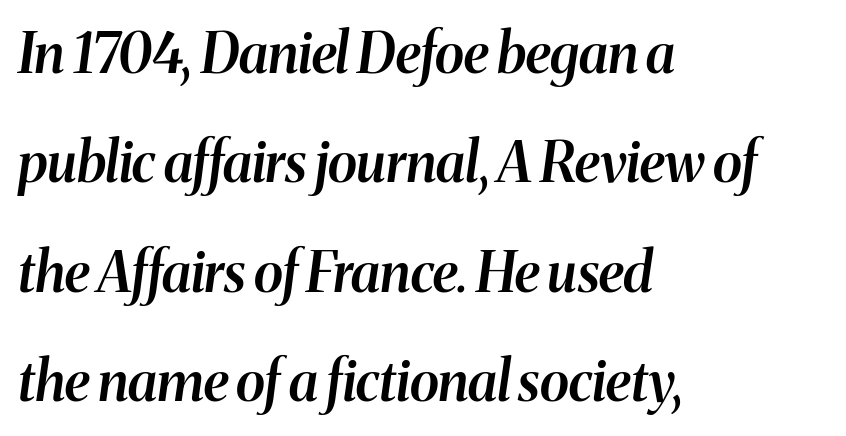
The image shows 55 px semibold type, italic (leaning right); set left-aligned, loose line spacing (1.99x), normal letter spacing, not underlined; medium stroke contrast and a medium x-height.
